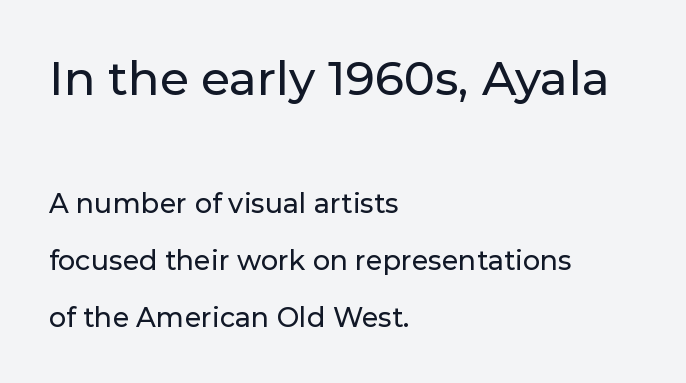
Compare the two chunks: the upper has the greater cap height. A typesetter would call this proportional, since set widths differ per character. Each letter's strokes conclude bluntly, with no projecting serifs. Glyph-to-glyph distance matches everyday printed text. Line beginnings align vertically; line endings do not.
